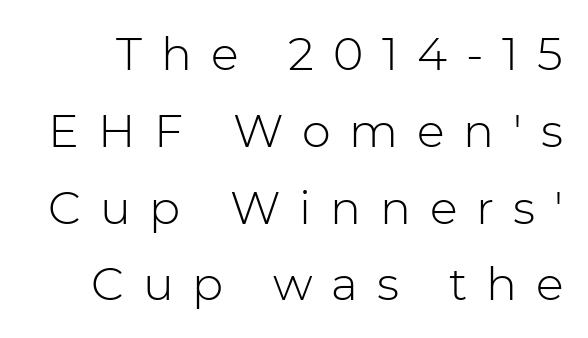
The image shows 46 px light sans-serif type, upright; set normal line spacing (1.67x), unusually wide letter spacing (+0.41 em), not underlined; low stroke contrast and a medium x-height.
